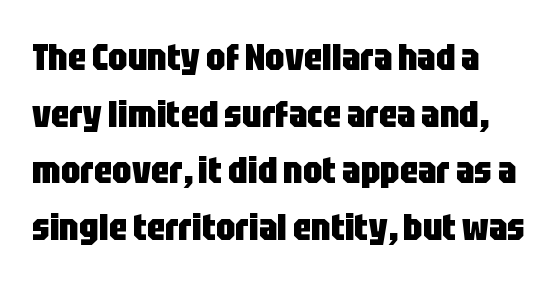
Q: Is the text bold? A: Yes.
Q: Is the text italic (slanted)? A: No, it is upright.
Q: Is the typeface a serif or a sans-serif typeface? A: Sans-serif.
Q: Is the text underlined? A: No.
Q: Is the spacing between letters normal or unusually wide? A: Normal.
Q: Is the spacing between lines tight, normal or loose? A: Normal.
Q: Width (condensed, normal, or wide)? A: Condensed.
Q: Stroke contrast? A: Low.
Q: x-height? A: Large.
Q: Monospaced? A: No.
